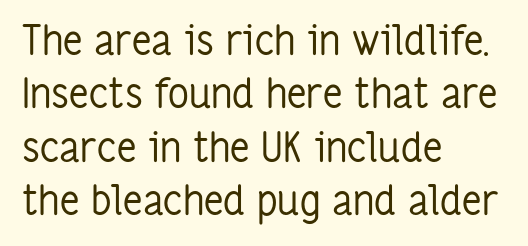
The letterforms sit at book weight or below. This sample uses a sans-serif face. All the whitespace from short lines collects on the right. Each new line begins a customary step beneath the previous one. Glyph-to-glyph distance matches everyday printed text.
